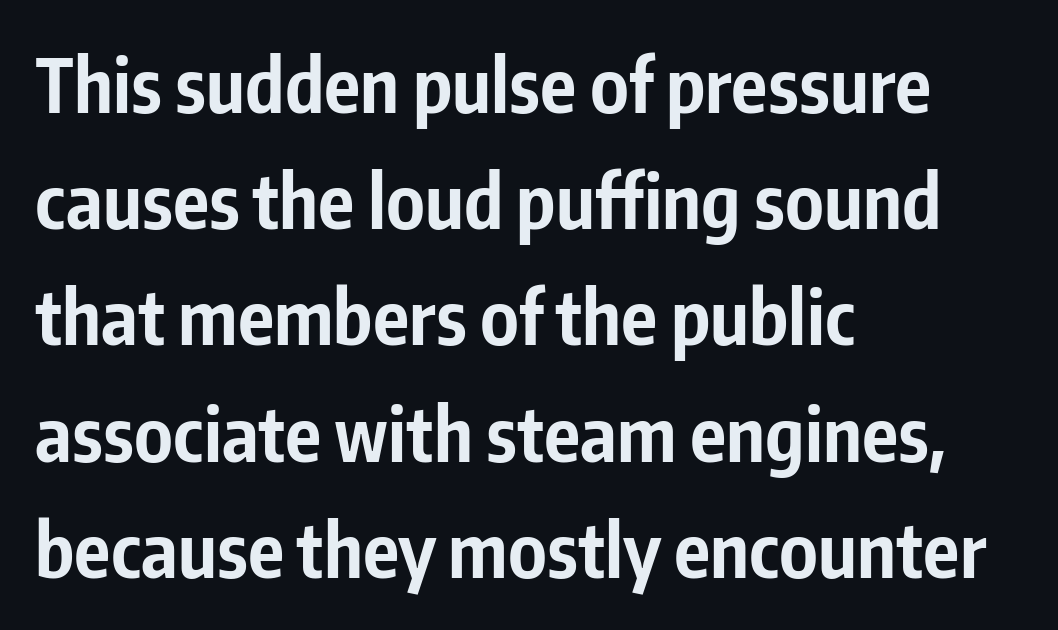
Is there any slant? The stems are plumb. The text was rendered using a sans face with plain stroke endings. The vertical gap from one line to the next is medium. You'd pick this weight for a headline — it's a proper bold. Beneath every word, the page is bare.
